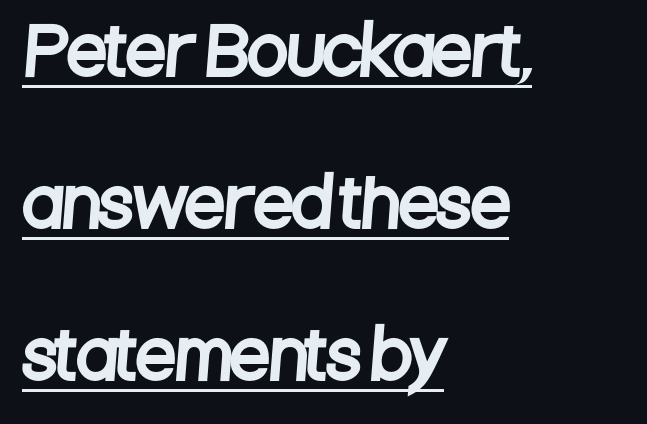
{"serif": "no", "width": "condensed", "stroke_contrast": "low", "x_height": "large", "monospaced": "no", "underline": "yes", "align": "left", "line_spacing": "loose", "line_spacing_ratio": 2.34, "letter_spacing": "normal", "letter_spacing_em": 0.0, "glyph_px": 65}
